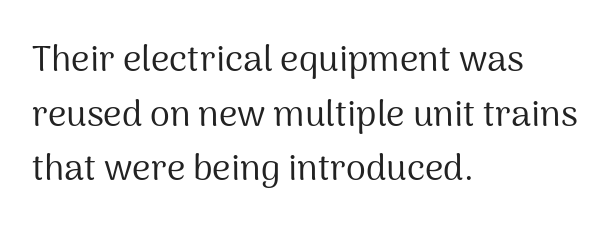
The image shows 36 px regular-weight sans-serif type, upright; set left-aligned, normal line spacing (1.52x), normal letter spacing, not underlined; medium stroke contrast and a medium x-height.
